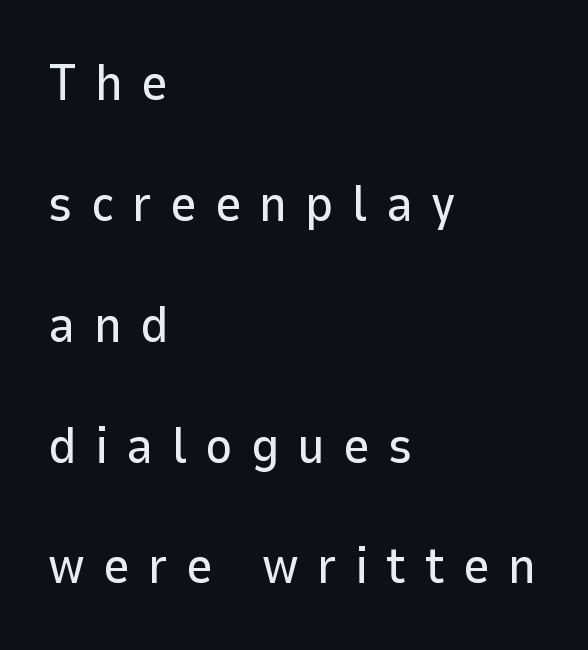
{"serif": "no", "italic": "no", "width": "normal", "stroke_contrast": "low", "x_height": "medium", "monospaced": "no", "underline": "no", "align": "left", "line_spacing": "loose", "line_spacing_ratio": 2.37, "letter_spacing": "wide", "letter_spacing_em": 0.36, "glyph_px": 51}
